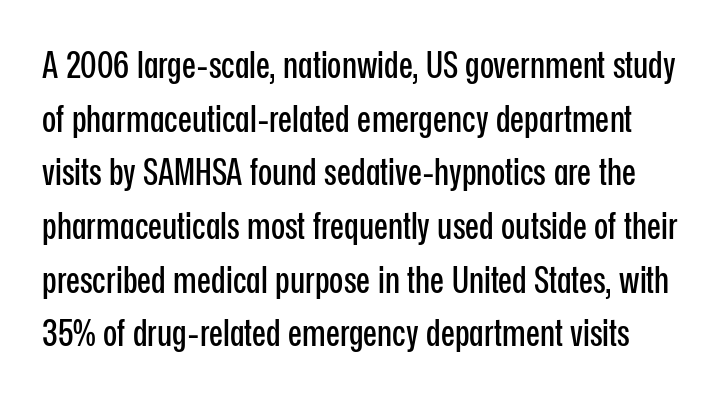
Q: Is the text italic (slanted)? A: No, it is upright.
Q: Is the typeface a serif or a sans-serif typeface? A: Sans-serif.
Q: Is the text underlined? A: No.
Q: Is the spacing between letters normal or unusually wide? A: Normal.
Q: Is the spacing between lines tight, normal or loose? A: Normal.
Q: Width (condensed, normal, or wide)? A: Condensed.
Q: Stroke contrast? A: Low.
Q: x-height? A: Medium.
Q: Monospaced? A: No.
